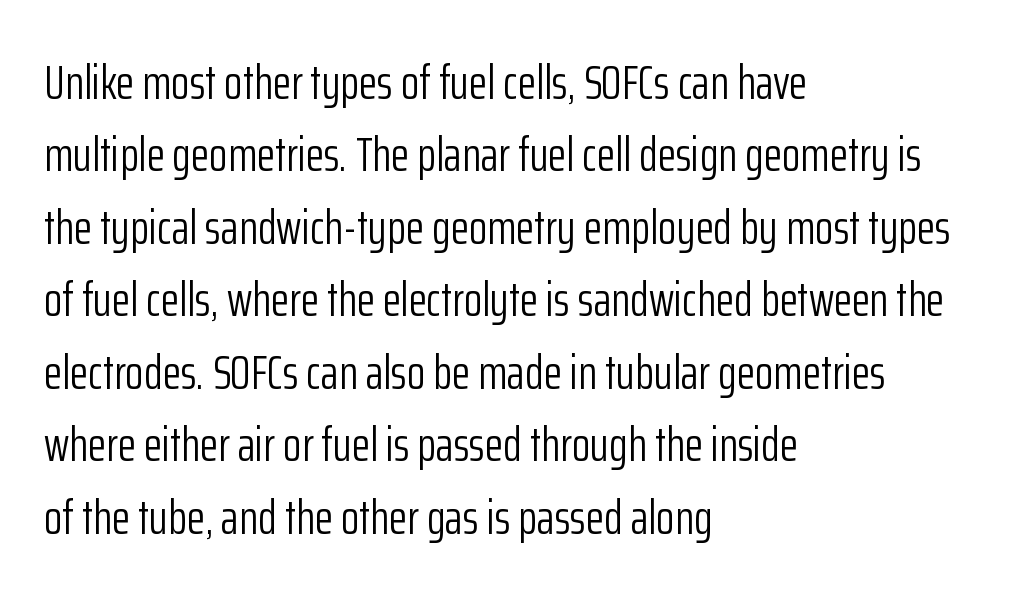
Q: Is the text bold? A: No.
Q: Is the text italic (slanted)? A: No, it is upright.
Q: Is the typeface a serif or a sans-serif typeface? A: Sans-serif.
Q: Is the text underlined? A: No.
Q: How is the paragraph aligned? A: Left-aligned.
Q: Is the spacing between letters normal or unusually wide? A: Normal.
Q: Is the spacing between lines tight, normal or loose? A: Normal.
Q: Width (condensed, normal, or wide)? A: Condensed.
Q: Stroke contrast? A: Low.
Q: x-height? A: Medium.
Q: Monospaced? A: No.
